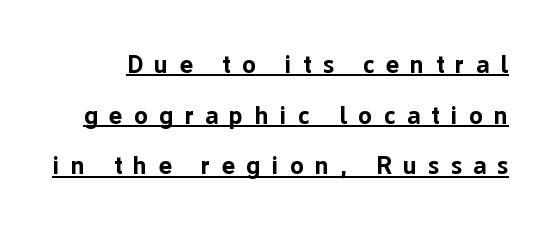
The sample's only ornament is a line tracing under the words. The vertical gap from one line to the next is large. As a designer I'd log this as weight 700, bold. These lines were composed using upright roman letters. Here the glyphs are tracked loosely, breaking word shapes into spaced letters.
